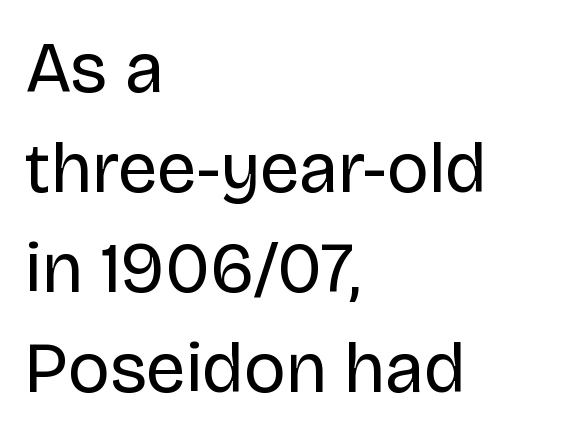
{"serif": "no", "italic": "no", "bold": "no", "weight": "regular", "width": "normal", "stroke_contrast": "low", "x_height": "large", "monospaced": "no", "underline": "no", "align": "left", "line_spacing": "normal", "line_spacing_ratio": 1.41, "letter_spacing": "normal", "letter_spacing_em": 0.0, "glyph_px": 71}
